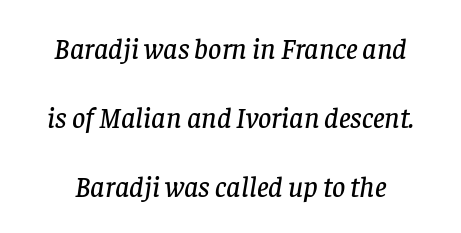
{"serif": "yes", "italic": "yes", "lean": "right", "slant_degrees": 8, "width": "normal", "stroke_contrast": "low", "x_height": "large", "monospaced": "no", "underline": "no", "line_spacing": "loose", "line_spacing_ratio": 2.38, "letter_spacing": "normal", "letter_spacing_em": 0.0, "glyph_px": 29}
